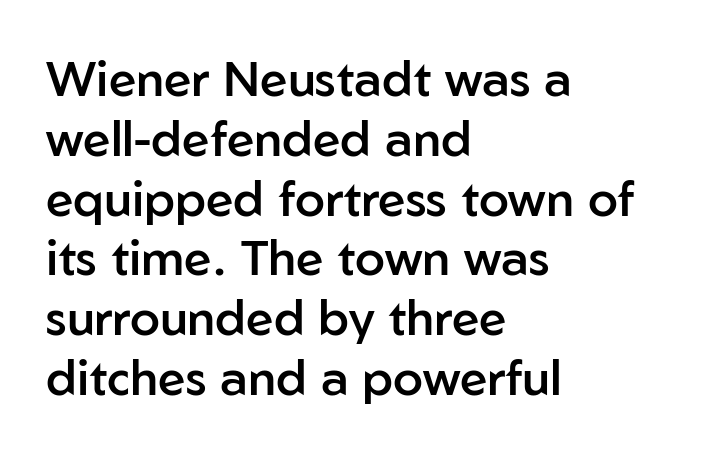
{"serif": "no", "italic": "no", "bold": "semi", "weight": "semibold", "width": "normal", "stroke_contrast": "low", "x_height": "medium", "monospaced": "no", "underline": "no", "align": "left", "line_spacing_ratio": 1.22, "letter_spacing": "normal", "letter_spacing_em": 0.0, "glyph_px": 49}
